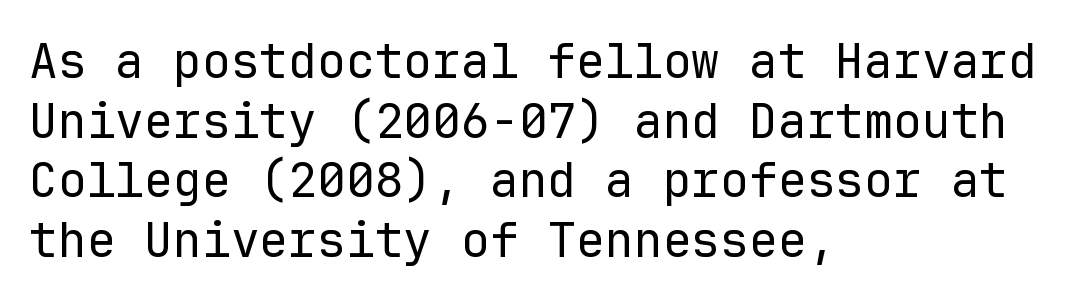
{"serif": "no", "italic": "no", "bold": "no", "weight": "regular", "width": "normal", "stroke_contrast": "low", "x_height": "medium", "monospaced": "yes", "underline": "no", "align": "left", "line_spacing_ratio": 1.24, "letter_spacing": "normal", "letter_spacing_em": 0.0, "glyph_px": 48}
